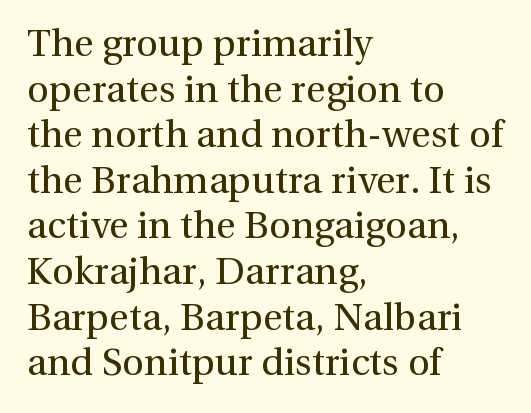
Q: Is the text bold? A: No.
Q: Is the text italic (slanted)? A: No, it is upright.
Q: Is the typeface a serif or a sans-serif typeface? A: Serif.
Q: Is the text underlined? A: No.
Q: How is the paragraph aligned? A: Left-aligned.
Q: Is the spacing between letters normal or unusually wide? A: Normal.
Q: Width (condensed, normal, or wide)? A: Normal.
Q: x-height? A: Medium.
Q: Monospaced? A: No.
